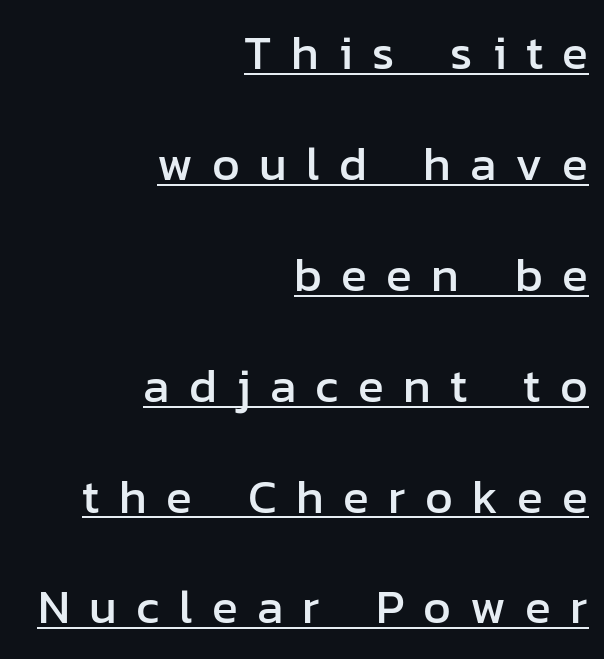
Alignment: flush right. Each letter's strokes conclude bluntly, with no projecting serifs. Leading is clearly above the norm, producing a sparse column. Character widths vary here, with narrow letters taking less room than wide ones. Someone cranked the tracking dial way up on this one. Like a heading marked for emphasis, these lines bear an underscore.
